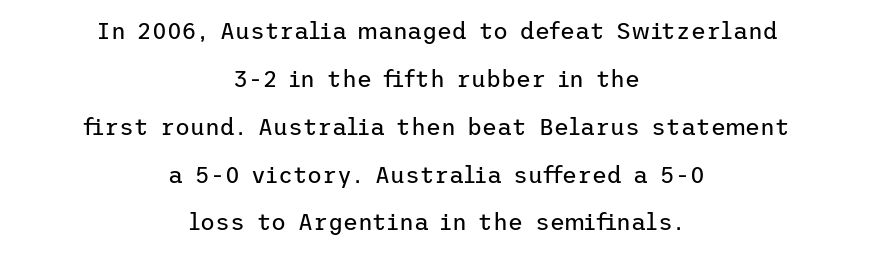
Words appear dense and cohesive because spacing is normal. The typeface has the unassuming heft of standard copy or less. Only glyphs here, with clear space below each row. What's the leading like? Stretched, with rows far apart.
